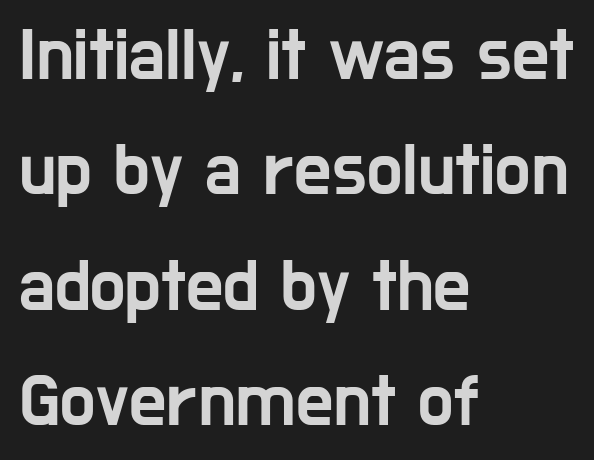
{"serif": "no", "italic": "no", "width": "condensed", "stroke_contrast": "low", "x_height": "medium", "monospaced": "no", "underline": "no", "align": "left", "line_spacing": "normal", "line_spacing_ratio": 1.56, "letter_spacing": "normal", "letter_spacing_em": 0.0, "glyph_px": 74}
